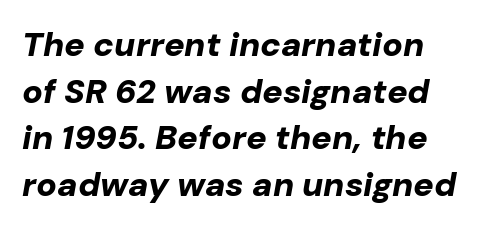
The rendering keeps characters at their native spacing. This sample uses an oblique cut, with every glyph tilted off the vertical. Type without underlining. Each glyph is drawn with heavy, bold strokes. The letters advance in unequal steps, a hallmark of proportional type. In terms of leading, this rendering sits right in the middle.
